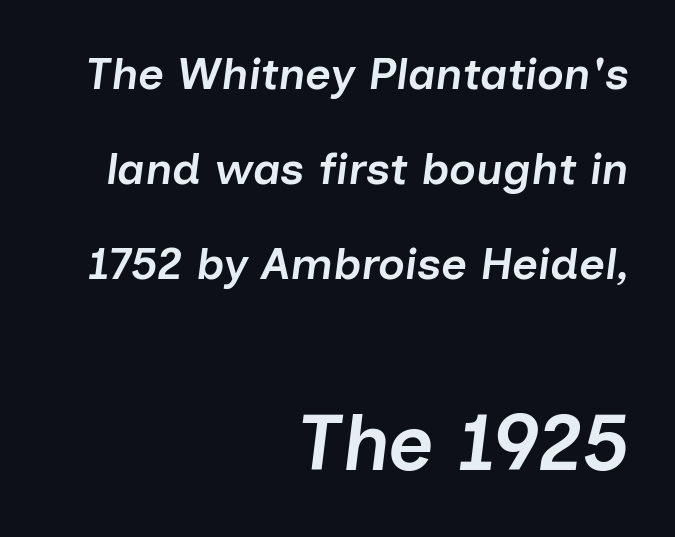
{"italic": "yes", "lean": "right", "slant_degrees": 7, "bold": "semi", "weight": "semibold", "width": "normal", "stroke_contrast": "low", "x_height": "medium", "monospaced": "no", "underline": "no", "align": "right", "line_spacing": "loose", "line_spacing_ratio": 2.11, "letter_spacing": "normal", "letter_spacing_em": 0.0, "larger_block": "second", "size_ratio": 1.76, "glyph_px": 79}
